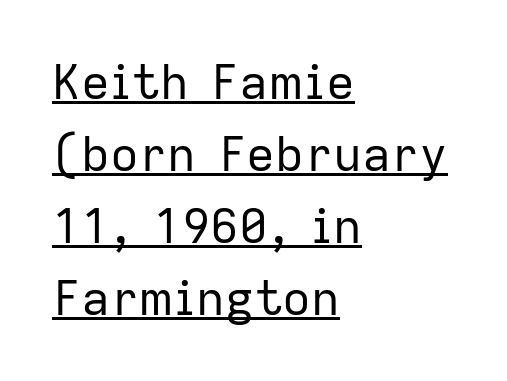
{"serif": "no", "italic": "no", "bold": "no", "weight": "regular", "width": "normal", "stroke_contrast": "low", "x_height": "medium", "monospaced": "no", "underline": "yes", "align": "left", "line_spacing": "normal", "line_spacing_ratio": 1.5, "letter_spacing": "normal", "letter_spacing_em": 0.0, "glyph_px": 48}
